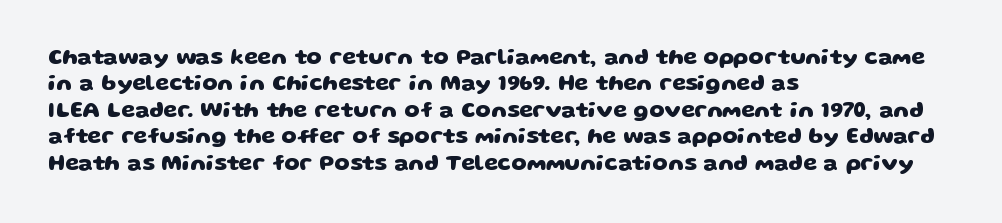
The lines in this sample share a left origin and differ only in where they stop. Underline: absent. The passage shown has conventional tracking throughout. How heavy is the stroke? Heavy — this is a bold.
